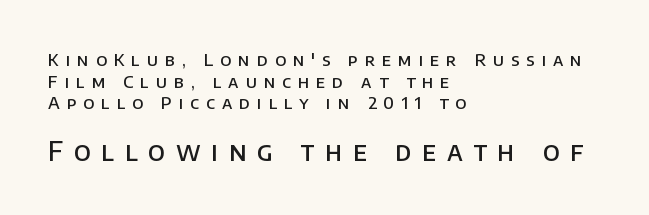
Q: Is the text bold? A: Semi-bold.
Q: Is the text italic (slanted)? A: No, it is upright.
Q: Is the text underlined? A: No.
Q: How is the paragraph aligned? A: Left-aligned.
Q: Is the spacing between letters normal or unusually wide? A: Unusually wide.
Q: Is the spacing between lines tight, normal or loose? A: Normal.
Q: Which block of text is set in a larger size, the first (top) or the second (bottom)? A: The second (bottom) one.
